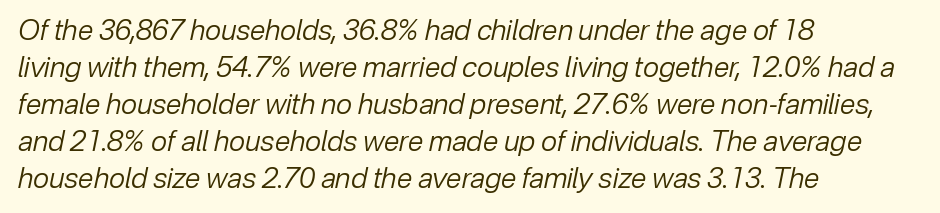
Stem width sits at or under what a default text font uses. In terms of letterspacing, this is plain default setting. Has an underline been added? It has not. The compositor pushed each line to the left boundary. Yep, that's italic — everything's leaning. Each letter keeps its own natural width here, so spacing adapts to shape.
